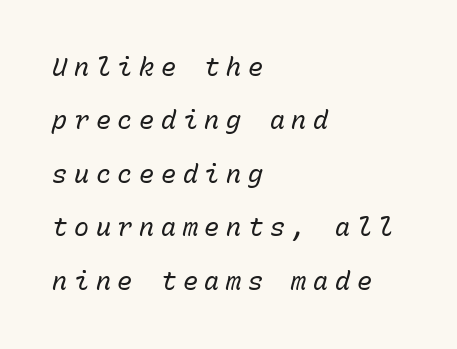
Anything drawn beneath the words? Only blank space. Characters are canted at an angle relative to the baseline's perpendicular. The paragraph has a hard left edge and a soft right edge. Caption: face not bold, strokes unweighted. Honestly, the rows look like they've been pulled way apart. This rendering widens character spacing well past its baseline value.
